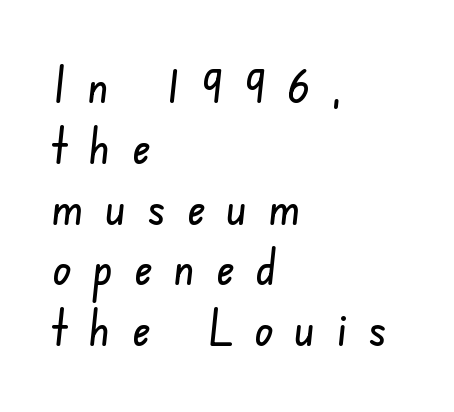
Q: Is the typeface a serif or a sans-serif typeface? A: Sans-serif.
Q: Is the text underlined? A: No.
Q: How is the paragraph aligned? A: Left-aligned.
Q: Is the spacing between letters normal or unusually wide? A: Unusually wide.
Q: Width (condensed, normal, or wide)? A: Condensed.
Q: Stroke contrast? A: Low.
Q: x-height? A: Small.
Q: Monospaced? A: No.
